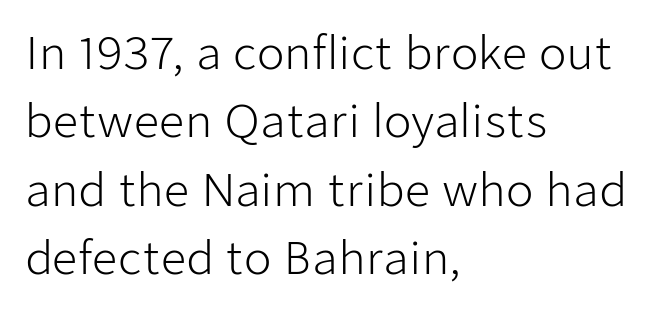
The image shows 45 px light sans-serif type, upright; set left-aligned, normal line spacing (1.52x), normal letter spacing, not underlined; low stroke contrast and a medium x-height.
